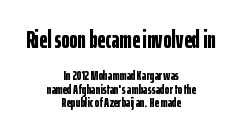
The rendering uses a bold face; every stroke is thick and dark. Short and long lines alike share a common midpoint. Beneath every word, the page is bare. Is there any slant? The stems are plumb. Glyph-to-glyph distance matches everyday printed text.
